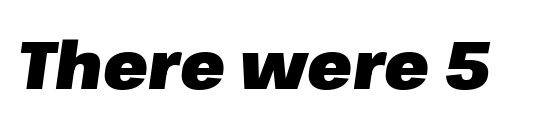
Q: Is the text bold? A: Yes.
Q: Is the text italic (slanted)? A: Yes, it leans right by about 8 degrees.
Q: Is the text underlined? A: No.
Q: Is the spacing between letters normal or unusually wide? A: Normal.
Q: Width (condensed, normal, or wide)? A: Normal.
Q: Stroke contrast? A: Low.
Q: x-height? A: Medium.
Q: Monospaced? A: No.
